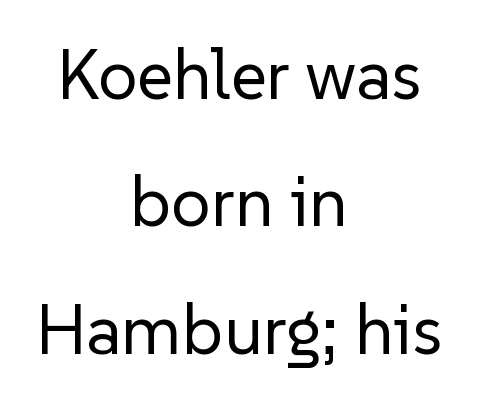
The image shows 70 px regular-weight sans-serif type, upright; set centered, line spacing 1.82x, normal letter spacing, not underlined; low stroke contrast and a medium x-height.
